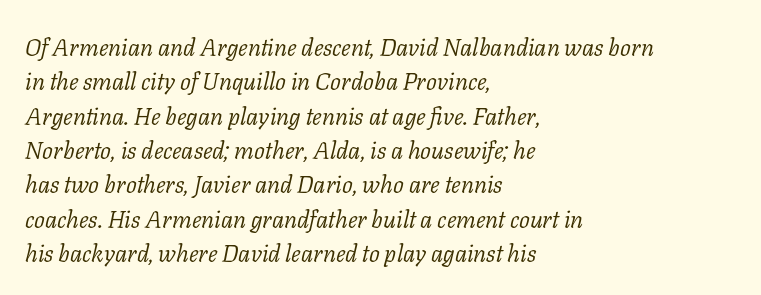
{"italic": "yes", "lean": "right", "slant_degrees": 11, "bold": "no", "underline": "no", "align": "left", "line_spacing": "normal", "line_spacing_ratio": 1.43, "letter_spacing": "normal", "letter_spacing_em": 0.0, "glyph_px": 24}
